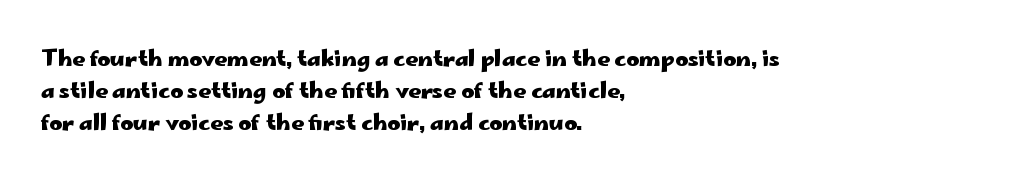
The image shows 22 px bold type, upright; set left-aligned, normal line spacing (1.46x), normal letter spacing, not underlined.
